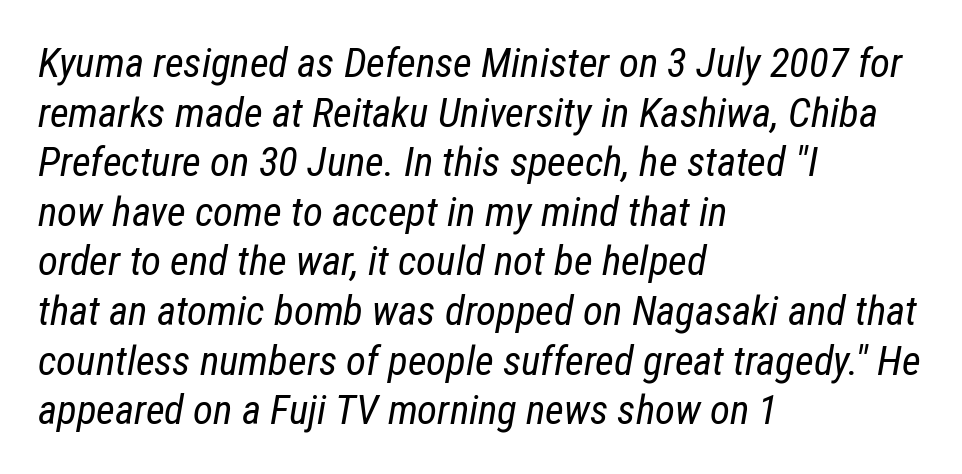
The image shows 41 px regular-weight, condensed type, italic (leaning right); set left-aligned, line spacing 1.21x, normal letter spacing, not underlined; low stroke contrast and a medium x-height.
